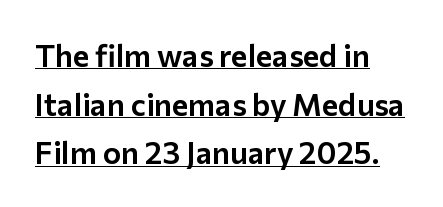
{"serif": "no", "italic": "no", "width": "normal", "stroke_contrast": "low", "x_height": "medium", "monospaced": "no", "underline": "yes", "align": "left", "line_spacing": "normal", "line_spacing_ratio": 1.57, "letter_spacing": "normal", "letter_spacing_em": 0.0, "glyph_px": 31}
